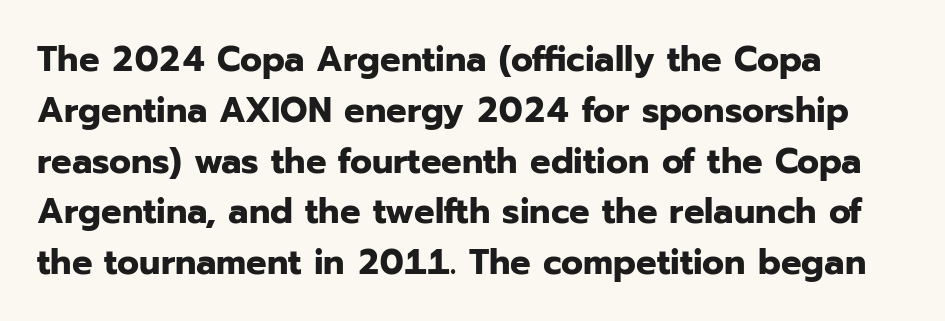
{"serif": "no", "italic": "no", "bold": "yes", "weight": "bold", "width": "normal", "stroke_contrast": "low", "x_height": "medium", "monospaced": "no", "underline": "no", "line_spacing": "normal", "line_spacing_ratio": 1.41, "letter_spacing": "normal", "letter_spacing_em": 0.0, "glyph_px": 36}
